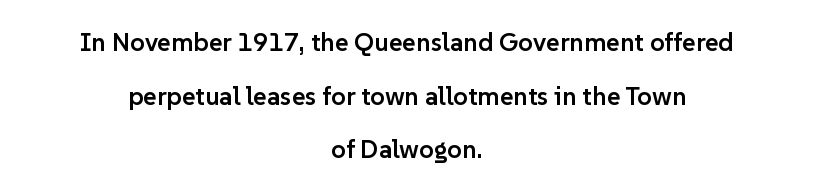
The image shows 26 px text type, upright; set centered, loose line spacing (2.06x), normal letter spacing, not underlined.
